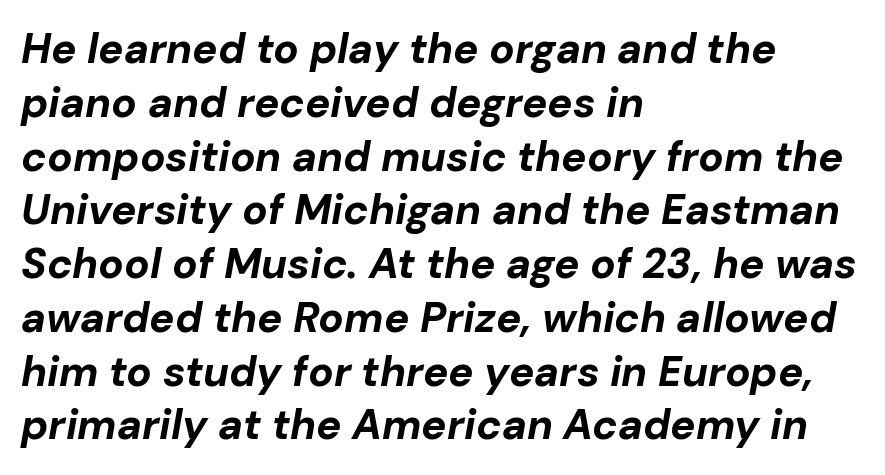
{"italic": "yes", "lean": "right", "slant_degrees": 10, "bold": "yes", "weight": "bold", "width": "normal", "stroke_contrast": "low", "x_height": "medium", "monospaced": "no", "underline": "no", "align": "left", "line_spacing": "normal", "line_spacing_ratio": 1.28, "letter_spacing": "normal", "letter_spacing_em": 0.0, "glyph_px": 42}
